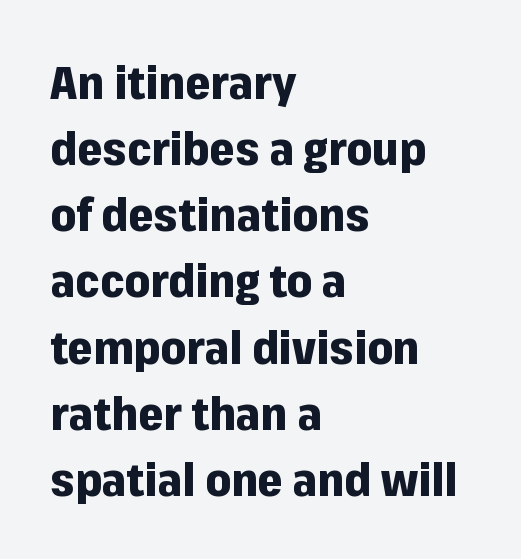
{"serif": "no", "italic": "no", "bold": "yes", "weight": "heavy", "width": "normal", "stroke_contrast": "low", "x_height": "medium", "monospaced": "no", "underline": "no", "align": "left", "line_spacing": "normal", "line_spacing_ratio": 1.47, "letter_spacing": "normal", "letter_spacing_em": 0.0, "glyph_px": 45}
